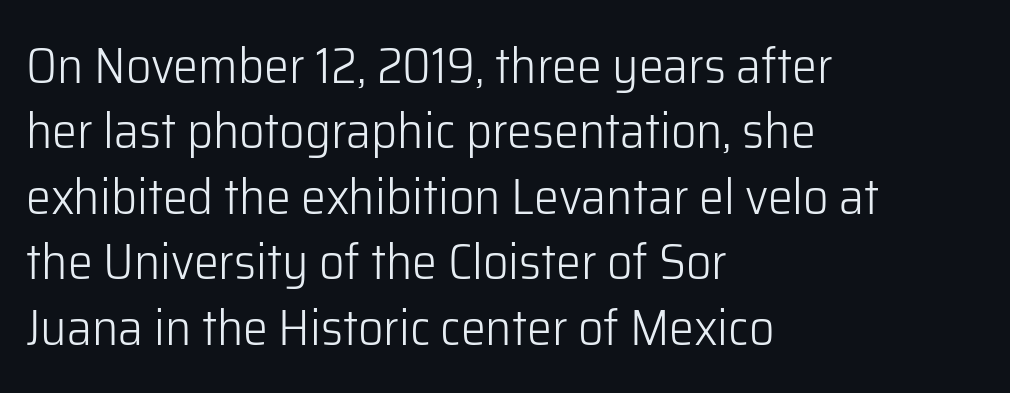
Q: Is the text bold? A: No.
Q: Is the text italic (slanted)? A: No, it is upright.
Q: Is the typeface a serif or a sans-serif typeface? A: Sans-serif.
Q: Is the text underlined? A: No.
Q: How is the paragraph aligned? A: Left-aligned.
Q: Is the spacing between letters normal or unusually wide? A: Normal.
Q: Is the spacing between lines tight, normal or loose? A: Normal.
Q: Width (condensed, normal, or wide)? A: Normal.
Q: Stroke contrast? A: Low.
Q: x-height? A: Medium.
Q: Monospaced? A: No.
